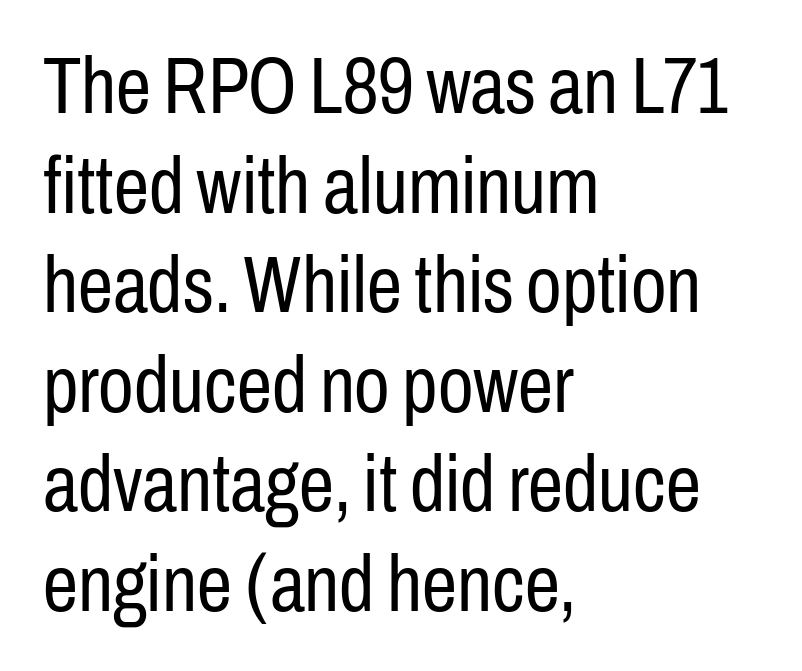
The letterforms sit at book weight or below. In terms of letterspacing, this is plain default setting. Words float on clear page, feet unadorned. The line-height multiplier appears to be the usual default. The rendering uses natural spacing where letterforms have individual widths.
